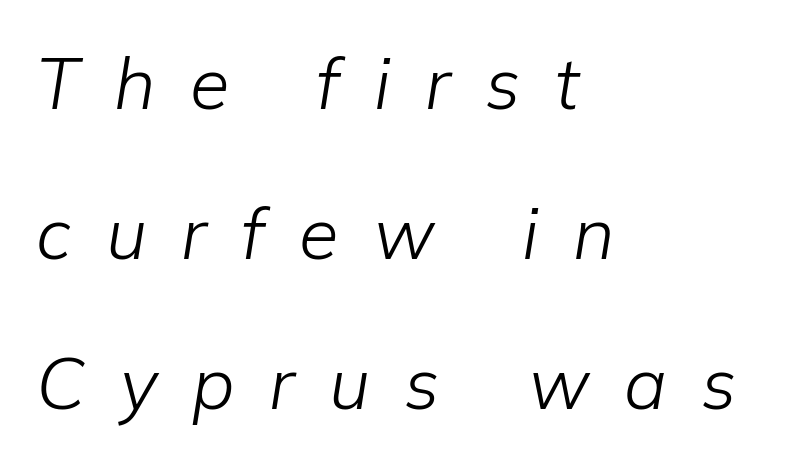
Q: Is the text bold? A: No.
Q: Is the text italic (slanted)? A: Yes, it leans right by about 9 degrees.
Q: Is the text underlined? A: No.
Q: How is the paragraph aligned? A: Left-aligned.
Q: Is the spacing between letters normal or unusually wide? A: Unusually wide.
Q: Is the spacing between lines tight, normal or loose? A: Loose.
Q: Width (condensed, normal, or wide)? A: Normal.
Q: Stroke contrast? A: Low.
Q: x-height? A: Medium.
Q: Monospaced? A: No.
